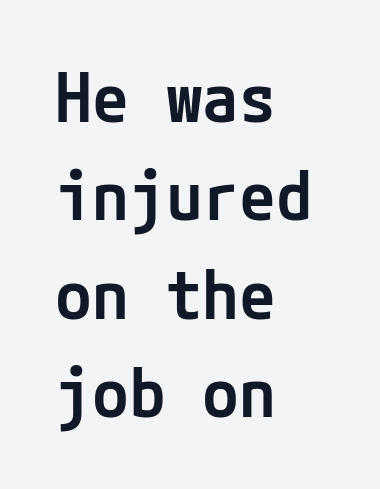
{"serif": "no", "italic": "no", "bold": "semi", "weight": "semibold", "width": "normal", "stroke_contrast": "low", "x_height": "medium", "underline": "no", "align": "left", "line_spacing": "normal", "line_spacing_ratio": 1.47, "letter_spacing": "normal", "letter_spacing_em": 0.0, "glyph_px": 67}
